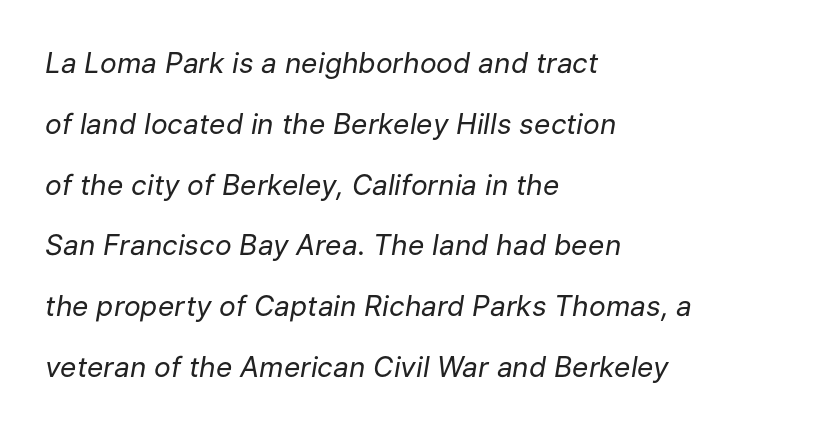
{"italic": "yes", "lean": "right", "slant_degrees": 9, "bold": "no", "weight": "regular", "width": "normal", "stroke_contrast": "low", "x_height": "medium", "monospaced": "no", "underline": "no", "align": "left", "line_spacing": "loose", "line_spacing_ratio": 2.17, "letter_spacing": "normal", "letter_spacing_em": 0.0, "glyph_px": 28}
